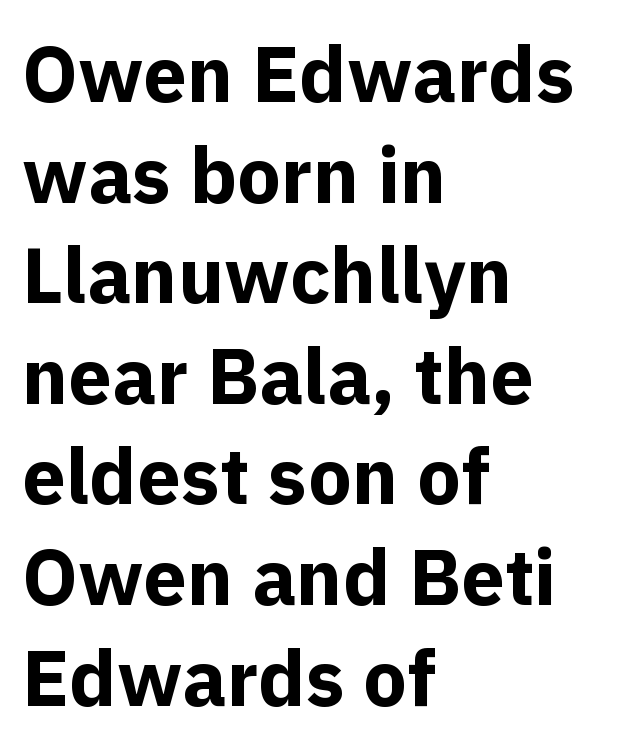
{"serif": "no", "italic": "no", "bold": "yes", "weight": "bold", "width": "normal", "x_height": "medium", "monospaced": "no", "underline": "no", "align": "left", "line_spacing": "normal", "line_spacing_ratio": 1.29, "letter_spacing": "normal", "letter_spacing_em": 0.0, "glyph_px": 78}
